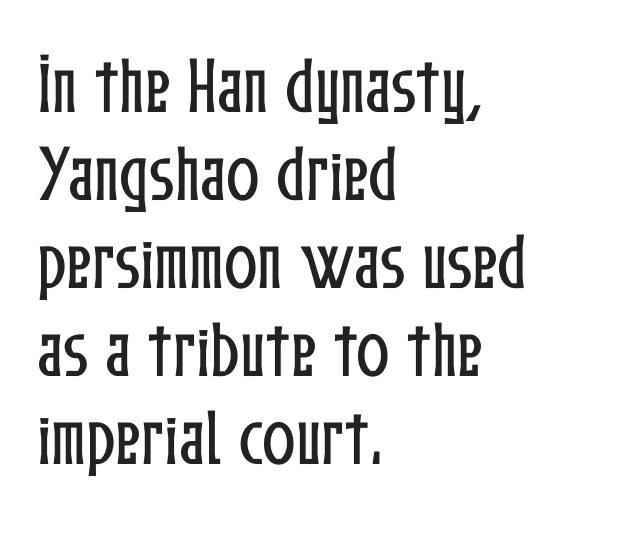
{"italic": "no", "width": "condensed", "stroke_contrast": "low", "x_height": "medium", "monospaced": "no", "underline": "no", "align": "left", "line_spacing": "normal", "line_spacing_ratio": 1.42, "letter_spacing": "normal", "letter_spacing_em": 0.0, "glyph_px": 62}
